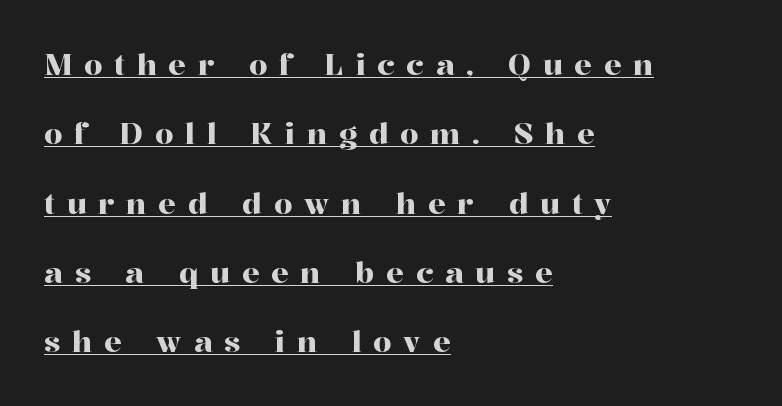
Q: Is the text italic (slanted)? A: No, it is upright.
Q: Is the typeface a serif or a sans-serif typeface? A: Serif.
Q: Is the text underlined? A: Yes.
Q: How is the paragraph aligned? A: Left-aligned.
Q: Is the spacing between letters normal or unusually wide? A: Unusually wide.
Q: Is the spacing between lines tight, normal or loose? A: Loose.
Q: Width (condensed, normal, or wide)? A: Normal.
Q: Stroke contrast? A: High.
Q: x-height? A: Medium.
Q: Monospaced? A: No.
